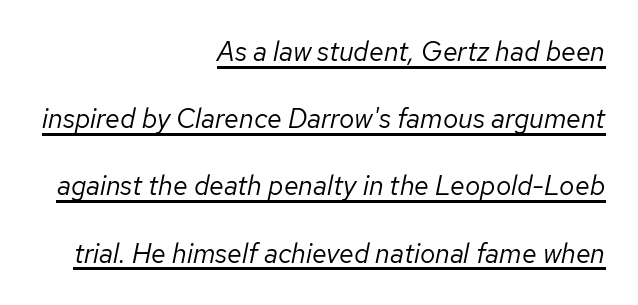
Notice the wide empty band between every row — that's loose leading. Italic? Definitely — the glyphs are oblique. The strokes carry an ordinary text weight at most. Short and long lines alike share a common ending point at right. Each word holds together tightly as a unit, with standard inter-letter gaps. A typographer would call this underscored text.
